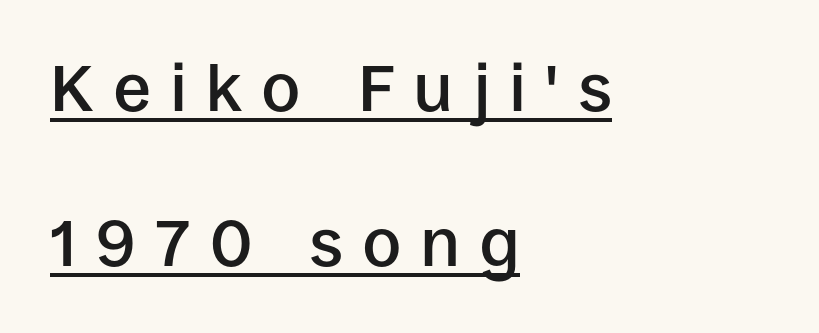
Q: Is the text bold? A: Semi-bold.
Q: Is the text italic (slanted)? A: No, it is upright.
Q: Is the typeface a serif or a sans-serif typeface? A: Sans-serif.
Q: Is the text underlined? A: Yes.
Q: How is the paragraph aligned? A: Left-aligned.
Q: Is the spacing between letters normal or unusually wide? A: Unusually wide.
Q: Is the spacing between lines tight, normal or loose? A: Loose.
Q: Width (condensed, normal, or wide)? A: Normal.
Q: Stroke contrast? A: Low.
Q: x-height? A: Large.
Q: Monospaced? A: No.
